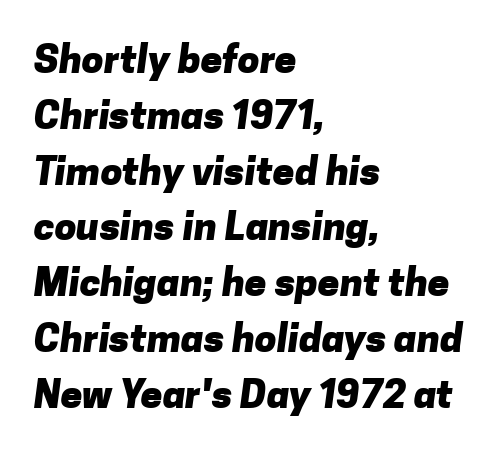
The image shows 39 px heavy sans-serif type; set left-aligned, normal line spacing (1.43x), normal letter spacing, not underlined; low stroke contrast and a medium x-height.
